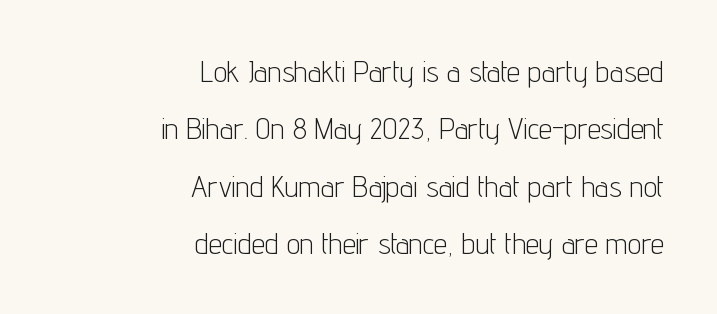
The image shows 30 px light, condensed sans-serif type, upright; set right-aligned, loose line spacing (1.91x), normal letter spacing, not underlined; low stroke contrast and a medium x-height.
